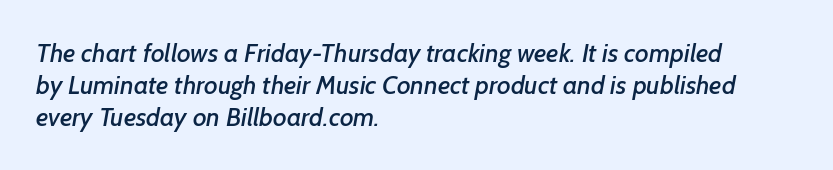
Q: Is the text underlined? A: No.
Q: How is the paragraph aligned? A: Left-aligned.
Q: Is the spacing between letters normal or unusually wide? A: Normal.
